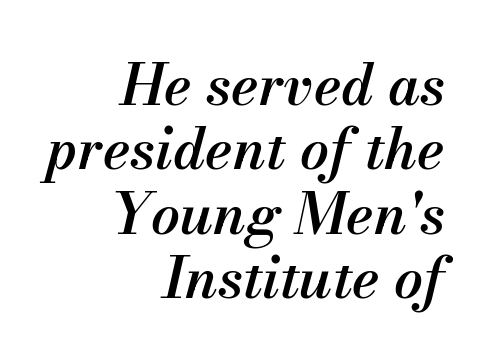
The rendering applies a slant to the glyphs. Only glyphs here, with clear space below each row. Cramped leading. The typesetting leans somewhat heavy: a semibold.
